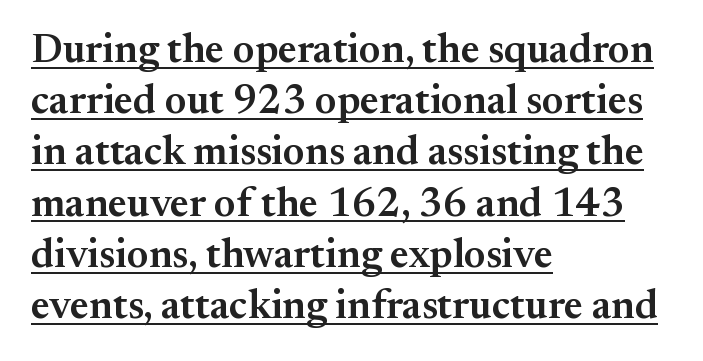
Q: Is the text bold? A: Semi-bold.
Q: Is the text italic (slanted)? A: No, it is upright.
Q: Is the typeface a serif or a sans-serif typeface? A: Serif.
Q: Is the text underlined? A: Yes.
Q: How is the paragraph aligned? A: Left-aligned.
Q: Is the spacing between letters normal or unusually wide? A: Normal.
Q: Is the spacing between lines tight, normal or loose? A: Normal.
Q: Width (condensed, normal, or wide)? A: Normal.
Q: Stroke contrast? A: Medium.
Q: x-height? A: Small.
Q: Monospaced? A: No.
